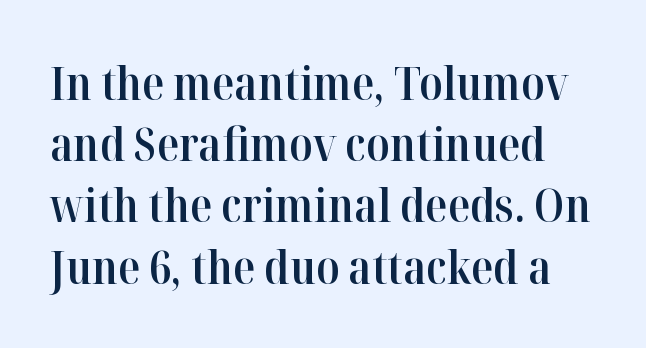
A typesetter would call this leading conventional body-copy spacing. Does the type have serifs? Yes, each stem ends in a small foot. A roman cut, with each character standing at attention. As a designer I'd log this as weight 600, semibold.
